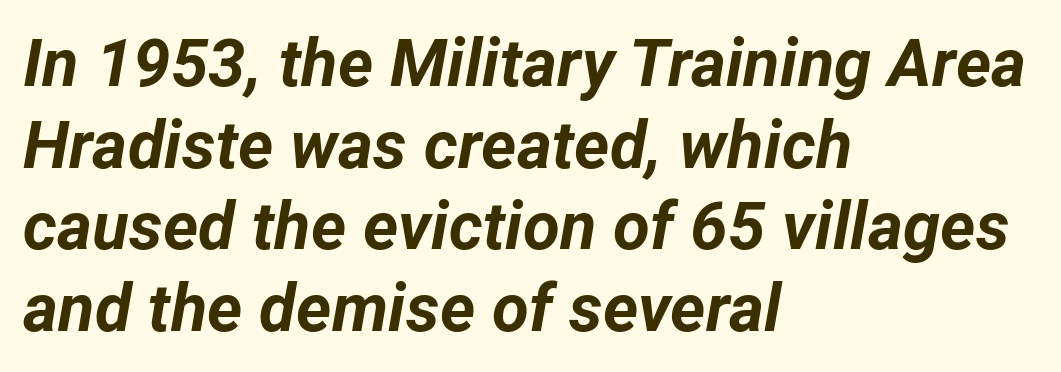
Descenders are the only things crossing below the line. Designer's note — italics engaged. Think of a printed novel: that variable character pitch is what you see here. The characters look thick and weighty, a clear bold. Typeset ragged right — the left edge is the straight one.
